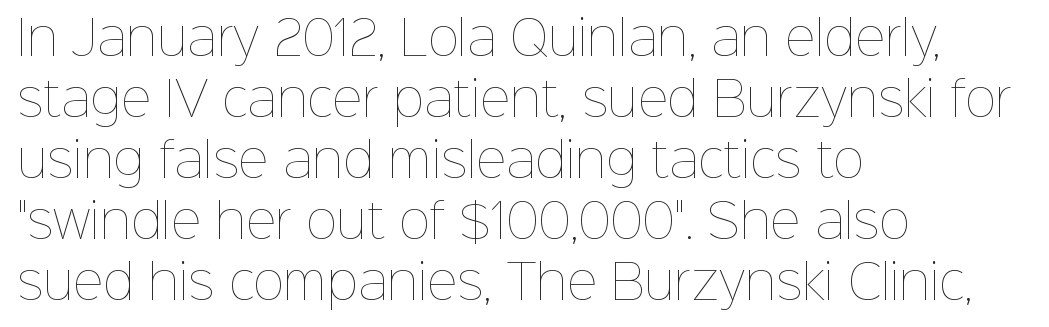
The image shows 47 px thin type, upright; set left-aligned, normal line spacing (1.3x), normal letter spacing, not underlined; low stroke contrast and a medium x-height.
